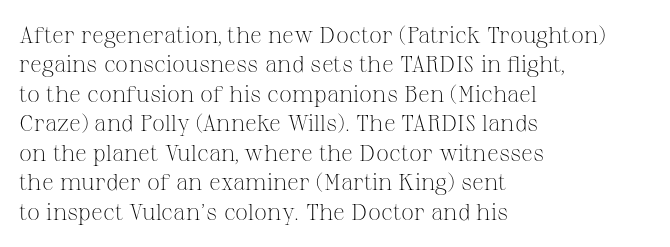
It's the straight-up-and-down kind of type. The face used here is rendered with its standard letterfit. The setting favours the left margin, as ordinary paragraphs usually do. This is not heavy type; no bold has been used. Interline gaps are of average width in this sample.
